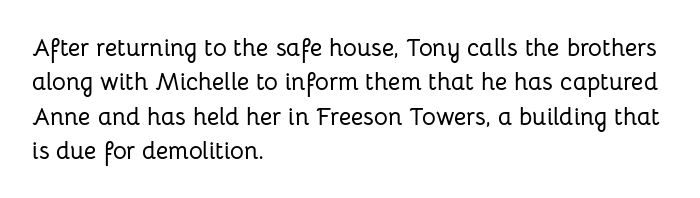
Q: Is the text italic (slanted)? A: No, it is upright.
Q: Is the text underlined? A: No.
Q: How is the paragraph aligned? A: Left-aligned.
Q: Is the spacing between letters normal or unusually wide? A: Normal.
Q: Is the spacing between lines tight, normal or loose? A: Normal.
